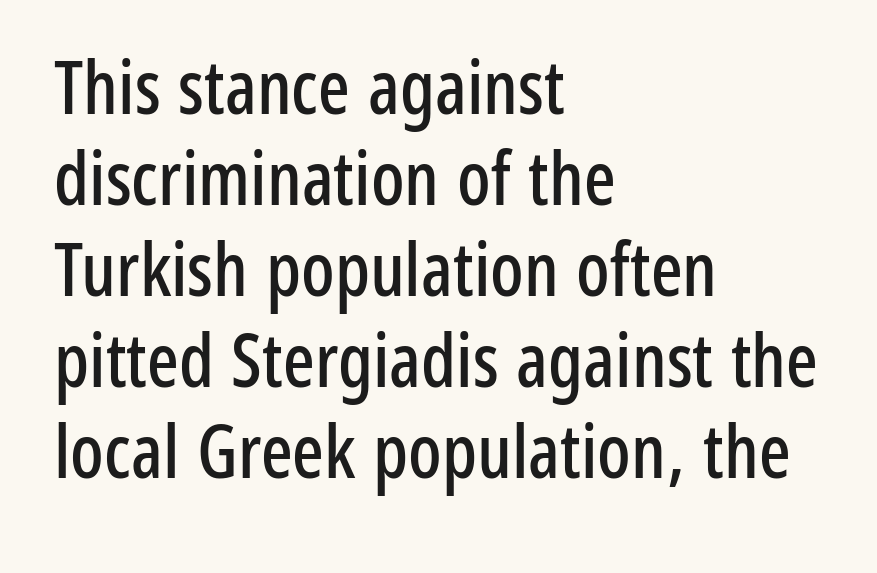
Q: Is the text italic (slanted)? A: No, it is upright.
Q: Is the typeface a serif or a sans-serif typeface? A: Sans-serif.
Q: Is the text underlined? A: No.
Q: How is the paragraph aligned? A: Left-aligned.
Q: Is the spacing between letters normal or unusually wide? A: Normal.
Q: Width (condensed, normal, or wide)? A: Condensed.
Q: Stroke contrast? A: Low.
Q: x-height? A: Medium.
Q: Monospaced? A: No.
